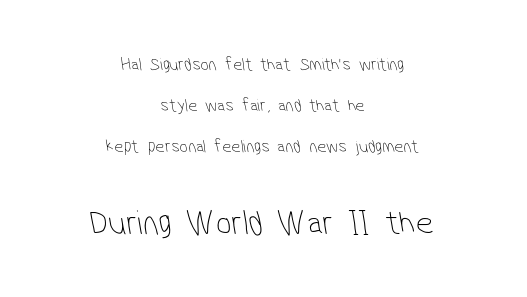
Q: Is the text bold? A: No.
Q: Is the typeface a serif or a sans-serif typeface? A: Sans-serif.
Q: Is the text underlined? A: No.
Q: How is the paragraph aligned? A: Centered.
Q: Is the spacing between letters normal or unusually wide? A: Normal.
Q: Is the spacing between lines tight, normal or loose? A: Loose.
Q: Which block of text is set in a larger size, the first (top) or the second (bottom)? A: The second (bottom) one.
Q: Width (condensed, normal, or wide)? A: Condensed.
Q: Stroke contrast? A: Low.
Q: x-height? A: Medium.
Q: Monospaced? A: No.
